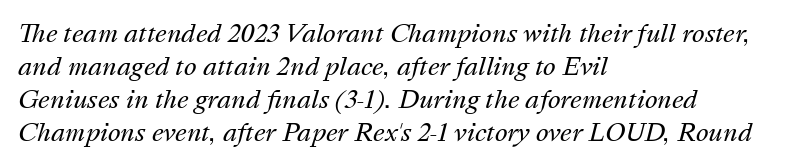
Q: Is the text bold? A: No.
Q: Is the text italic (slanted)? A: Yes, it leans right by about 16 degrees.
Q: Is the text underlined? A: No.
Q: How is the paragraph aligned? A: Left-aligned.
Q: Is the spacing between letters normal or unusually wide? A: Normal.
Q: Is the spacing between lines tight, normal or loose? A: Normal.
